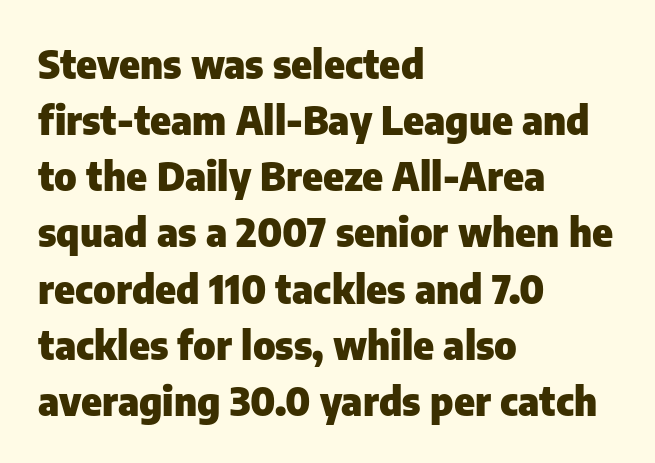
The image shows 39 px heavy sans-serif type, upright; set left-aligned, normal line spacing (1.44x), normal letter spacing, not underlined; low stroke contrast and a medium x-height.
